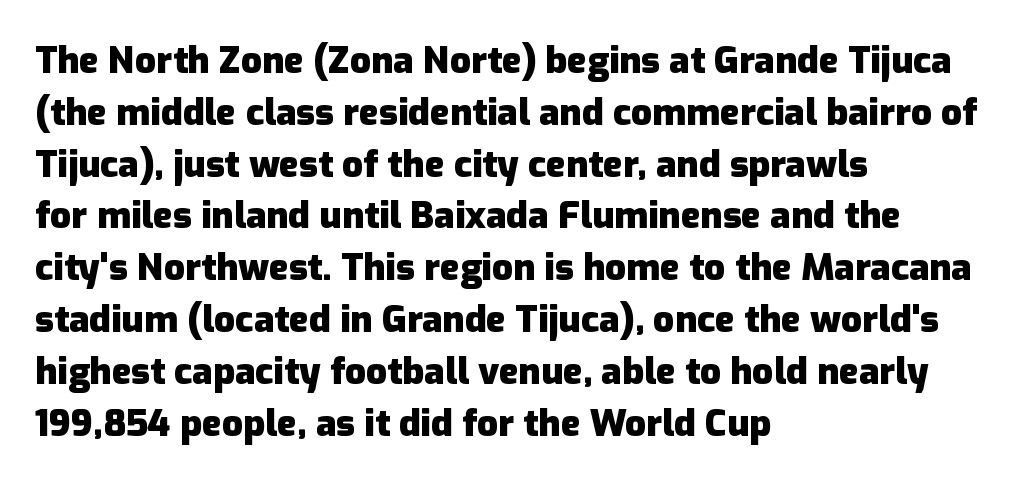
The image shows 37 px heavy sans-serif type, upright; set left-aligned, normal line spacing (1.4x), normal letter spacing, not underlined; low stroke contrast and a medium x-height.
